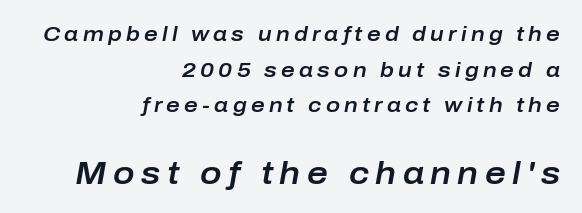
Q: Is the text italic (slanted)? A: Yes, it leans right by about 10 degrees.
Q: Is the text underlined? A: No.
Q: How is the paragraph aligned? A: Right-aligned.
Q: Is the spacing between letters normal or unusually wide? A: Unusually wide.
Q: Is the spacing between lines tight, normal or loose? A: Normal.
Q: Which block of text is set in a larger size, the first (top) or the second (bottom)? A: The second (bottom) one.
Q: Width (condensed, normal, or wide)? A: Normal.
Q: Stroke contrast? A: Low.
Q: x-height? A: Medium.
Q: Monospaced? A: No.
